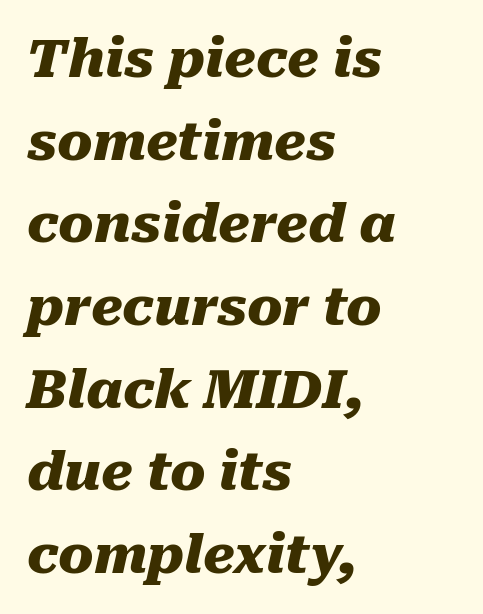
{"italic": "yes", "lean": "right", "slant_degrees": 10, "bold": "yes", "weight": "heavy", "width": "normal", "stroke_contrast": "medium", "x_height": "medium", "monospaced": "no", "underline": "no", "align": "left", "line_spacing": "normal", "line_spacing_ratio": 1.56, "letter_spacing": "normal", "letter_spacing_em": 0.0, "glyph_px": 53}
